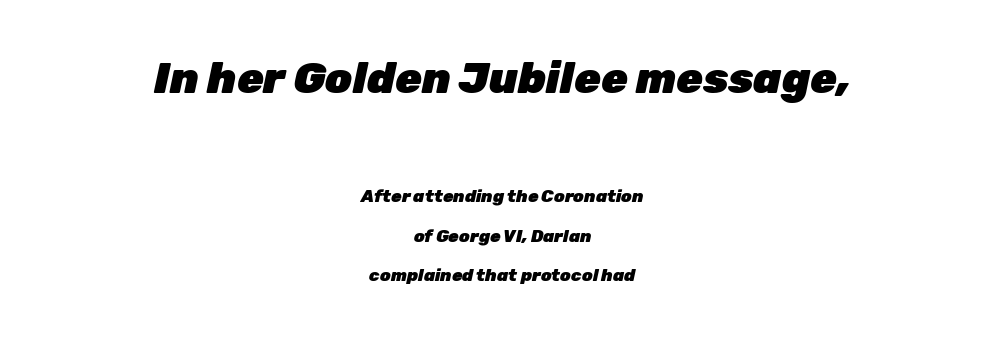
{"italic": "yes", "lean": "right", "slant_degrees": 12, "bold": "yes", "weight": "heavy", "width": "normal", "stroke_contrast": "low", "x_height": "medium", "monospaced": "no", "underline": "no", "align": "center", "line_spacing": "loose", "line_spacing_ratio": 2.32, "letter_spacing": "normal", "letter_spacing_em": 0.0, "larger_block": "first", "size_ratio": 2.53, "glyph_px": 43}
